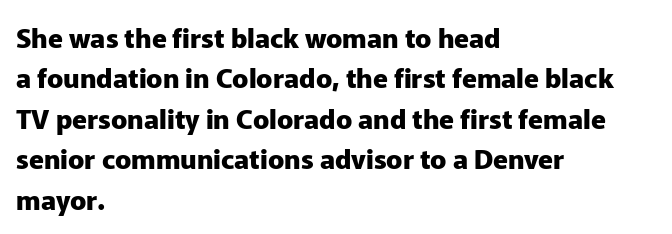
The image shows 27 px bold type, upright; set left-aligned, normal line spacing (1.5x), normal letter spacing, not underlined.
